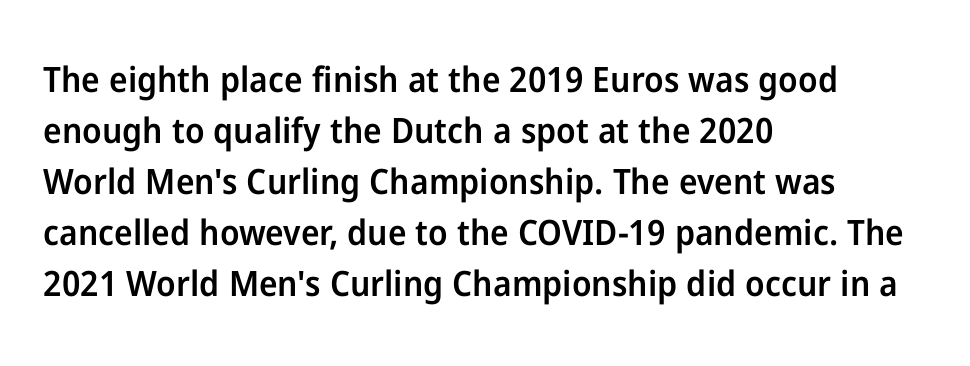
Is the block centered? No — it sits flush against the left margin. Bold? Not quite — semibold, heavier than regular but stopping short. The letters advance in unequal steps, a hallmark of proportional type. Type without underlining. Vertical spacing — default.
